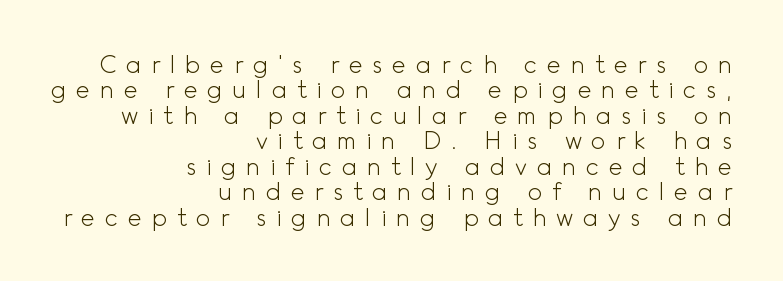
The image shows 24 px text type, upright; set right-aligned, tight line spacing (1.06x), unusually wide letter spacing (+0.4 em), not underlined.
